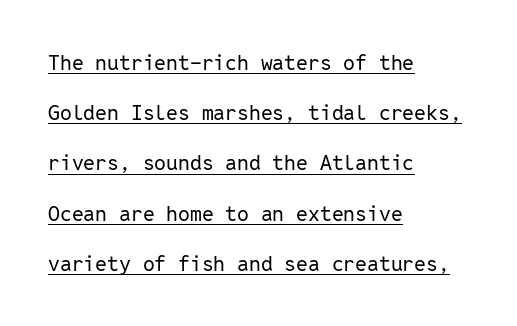
{"italic": "no", "bold": "no", "underline": "yes", "align": "left", "line_spacing": "loose", "line_spacing_ratio": 2.39, "letter_spacing": "normal", "letter_spacing_em": 0.0, "glyph_px": 21}
